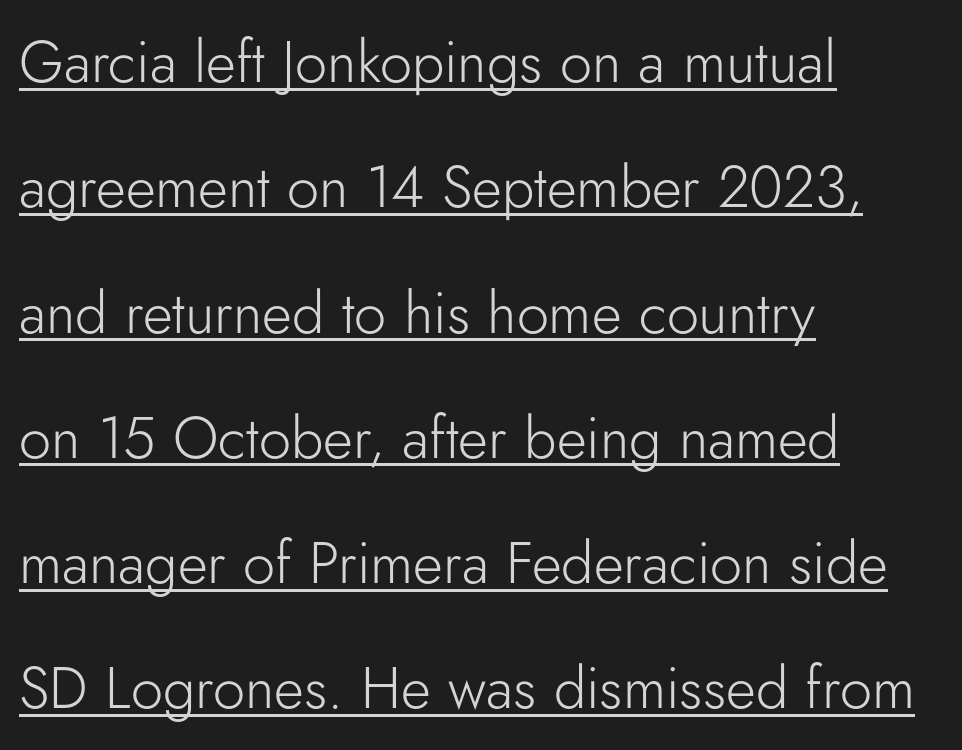
Q: Is the text bold? A: No.
Q: Is the text italic (slanted)? A: No, it is upright.
Q: Is the typeface a serif or a sans-serif typeface? A: Sans-serif.
Q: Is the text underlined? A: Yes.
Q: How is the paragraph aligned? A: Left-aligned.
Q: Is the spacing between letters normal or unusually wide? A: Normal.
Q: Is the spacing between lines tight, normal or loose? A: Loose.
Q: Width (condensed, normal, or wide)? A: Normal.
Q: Stroke contrast? A: Low.
Q: x-height? A: Small.
Q: Monospaced? A: No.
